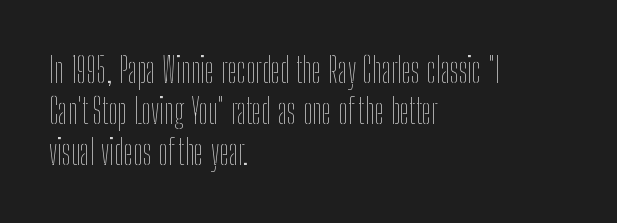
The image shows 34 px thin, condensed type, upright; set left-aligned, line spacing 1.21x, normal letter spacing, not underlined; low stroke contrast and a medium x-height.
